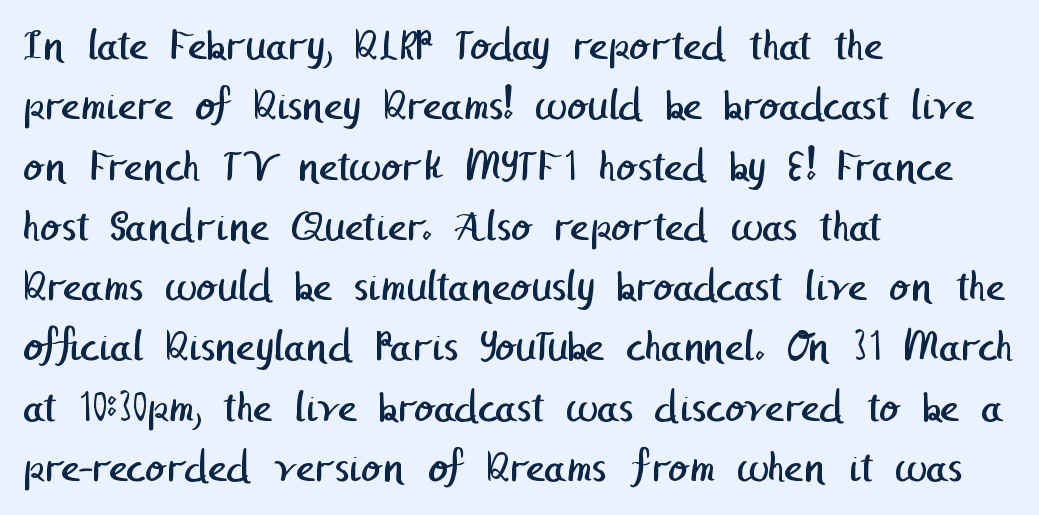
Q: Is the text bold? A: No.
Q: Is the typeface a serif or a sans-serif typeface? A: Sans-serif.
Q: Is the text underlined? A: No.
Q: How is the paragraph aligned? A: Left-aligned.
Q: Is the spacing between letters normal or unusually wide? A: Normal.
Q: Is the spacing between lines tight, normal or loose? A: Normal.
Q: Width (condensed, normal, or wide)? A: Normal.
Q: Stroke contrast? A: Low.
Q: x-height? A: Medium.
